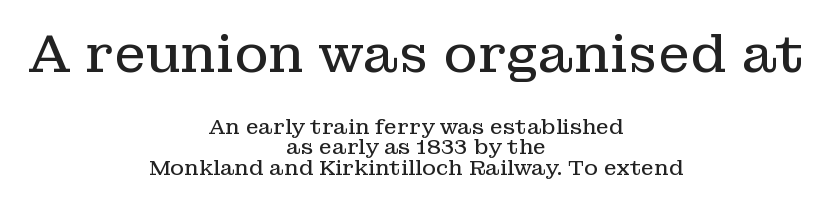
The image shows 52 px regular-weight serif type, upright; set centered, tight line spacing (0.98x), normal letter spacing, not underlined; the first (top) block is 2.48x larger; low stroke contrast and a medium x-height.
